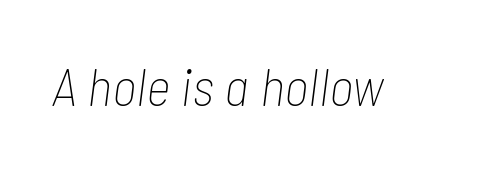
{"italic": "yes", "lean": "right", "slant_degrees": 7, "bold": "no", "weight": "thin", "width": "condensed", "stroke_contrast": "low", "x_height": "medium", "monospaced": "no", "underline": "no", "letter_spacing": "normal", "letter_spacing_em": 0.0, "glyph_px": 54}
